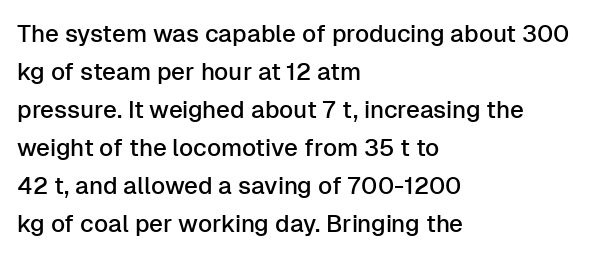
Q: Is the text italic (slanted)? A: No, it is upright.
Q: Is the text underlined? A: No.
Q: How is the paragraph aligned? A: Left-aligned.
Q: Is the spacing between letters normal or unusually wide? A: Normal.
Q: Is the spacing between lines tight, normal or loose? A: Normal.
